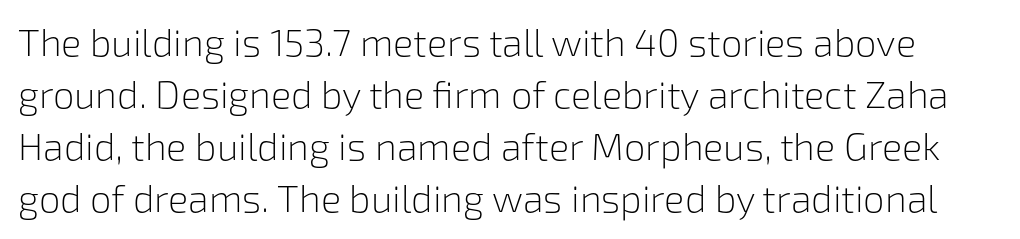
The image shows 38 px light sans-serif type, upright; set normal line spacing (1.37x), normal letter spacing, not underlined; low stroke contrast and a medium x-height.
